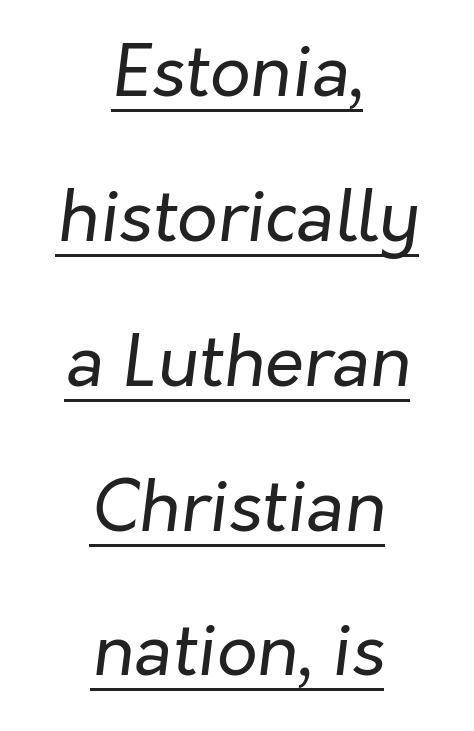
{"italic": "yes", "lean": "right", "slant_degrees": 7, "bold": "no", "weight": "regular", "width": "normal", "stroke_contrast": "low", "x_height": "medium", "monospaced": "no", "underline": "yes", "align": "center", "line_spacing": "loose", "line_spacing_ratio": 2.04, "letter_spacing": "normal", "letter_spacing_em": 0.0, "glyph_px": 71}
